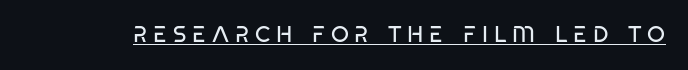
The image shows 23 px text type, upright; set unusually wide letter spacing (+0.25 em), underlined.
